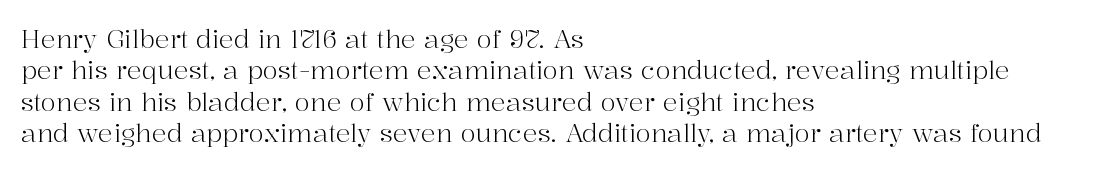
The image shows 25 px text type, upright; set left-aligned, normal line spacing (1.26x), normal letter spacing, not underlined.
